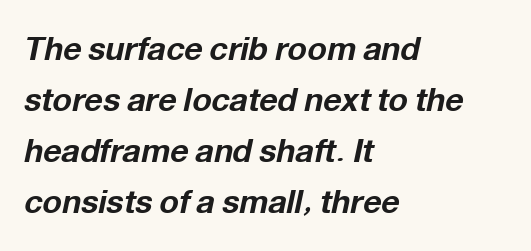
{"italic": "yes", "lean": "right", "slant_degrees": 12, "bold": "yes", "weight": "bold", "width": "normal", "stroke_contrast": "low", "x_height": "medium", "monospaced": "no", "underline": "no", "align": "left", "line_spacing": "normal", "line_spacing_ratio": 1.59, "letter_spacing": "normal", "letter_spacing_em": 0.0, "glyph_px": 32}
